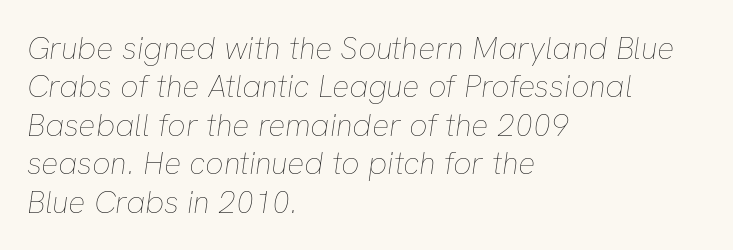
{"italic": "yes", "lean": "right", "slant_degrees": 8, "bold": "no", "weight": "thin", "width": "normal", "stroke_contrast": "low", "x_height": "medium", "monospaced": "no", "underline": "no", "align": "left", "line_spacing_ratio": 1.2, "letter_spacing": "normal", "letter_spacing_em": 0.0, "glyph_px": 32}
